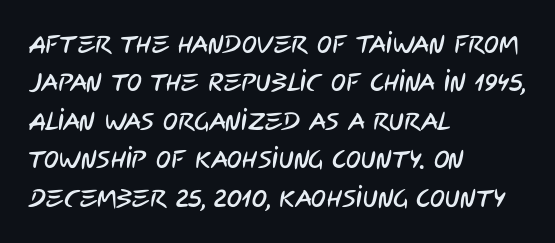
A student would call this left alignment; a typographer would say flush left, rag right. The space beneath each line is pristine and unruled. The gaps between neighbouring characters are ordinary and unremarkable. The designer left line spacing at the default.
